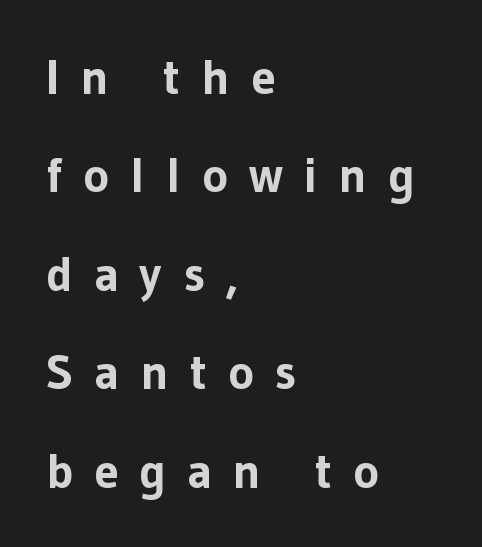
When letters stand straight like this, we call the style roman or upright. A sans-serif font was chosen for this passage. Underline: absent. Strokes here are thick enough to call this a true bold. Interline gaps are noticeably wide in this sample. Letter spacing: wide.
